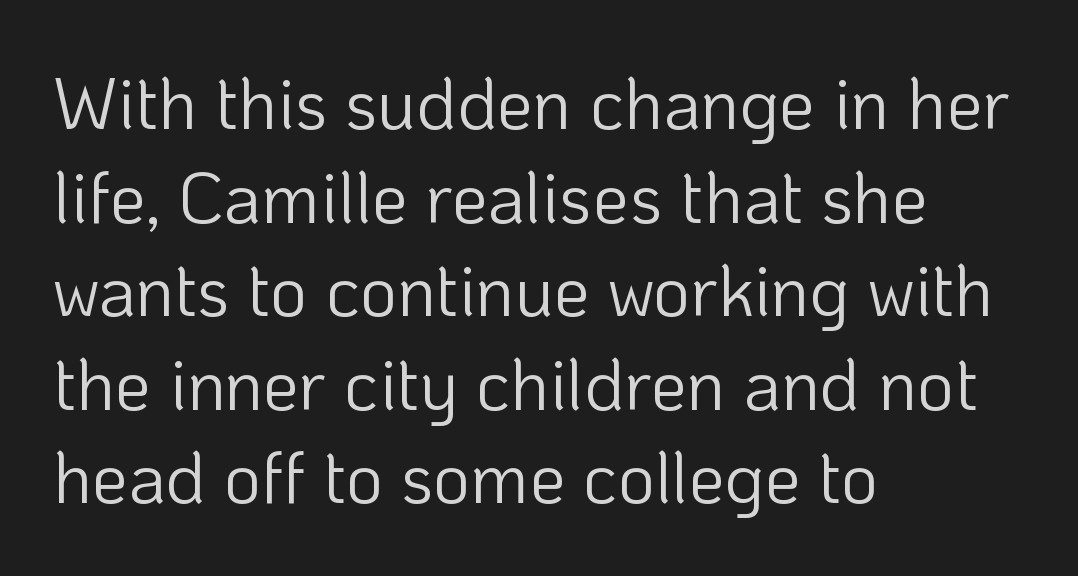
Q: Is the text bold? A: No.
Q: Is the text italic (slanted)? A: No, it is upright.
Q: Is the typeface a serif or a sans-serif typeface? A: Sans-serif.
Q: Is the text underlined? A: No.
Q: How is the paragraph aligned? A: Left-aligned.
Q: Is the spacing between letters normal or unusually wide? A: Normal.
Q: Is the spacing between lines tight, normal or loose? A: Normal.
Q: Width (condensed, normal, or wide)? A: Normal.
Q: Stroke contrast? A: Low.
Q: x-height? A: Medium.
Q: Monospaced? A: No.
